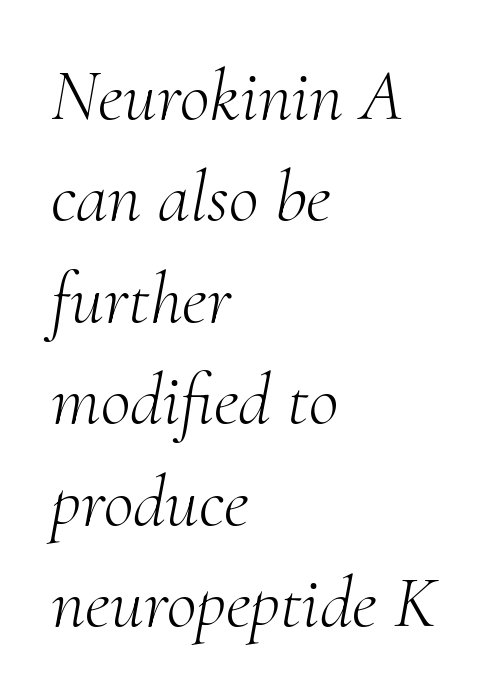
{"serif": "yes", "italic": "yes", "lean": "right", "slant_degrees": 10, "bold": "no", "weight": "light", "width": "normal", "stroke_contrast": "medium", "x_height": "small", "monospaced": "no", "underline": "no", "align": "left", "line_spacing": "normal", "line_spacing_ratio": 1.39, "letter_spacing": "normal", "letter_spacing_em": 0.0, "glyph_px": 73}
